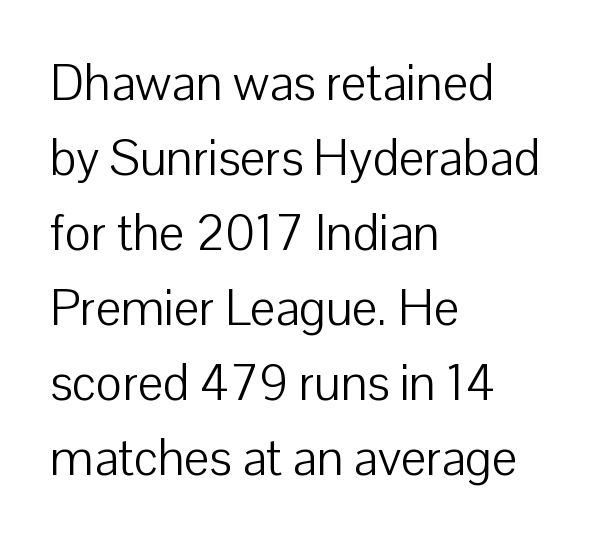
The image shows 50 px light sans-serif type, upright; set left-aligned, normal line spacing (1.5x), normal letter spacing, not underlined; low stroke contrast and a medium x-height.
